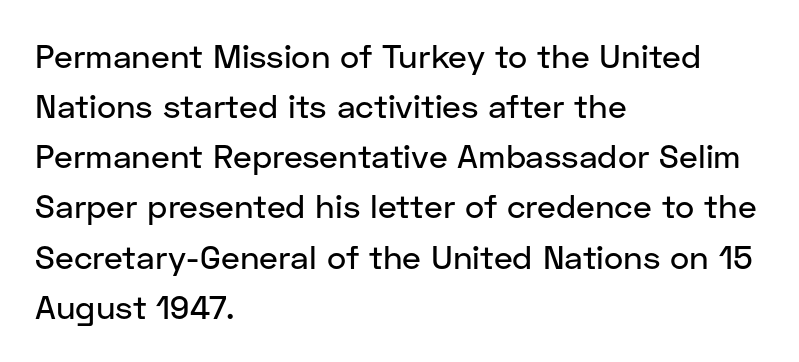
The image shows 33 px sans-serif type, upright; set left-aligned, normal line spacing (1.52x), normal letter spacing, not underlined; low stroke contrast and a medium x-height.
